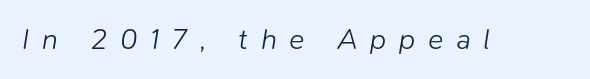
{"italic": "yes", "lean": "right", "slant_degrees": 9, "bold": "no", "weight": "light", "width": "normal", "stroke_contrast": "low", "x_height": "medium", "monospaced": "no", "underline": "no", "letter_spacing": "wide", "letter_spacing_em": 0.43, "glyph_px": 29}
